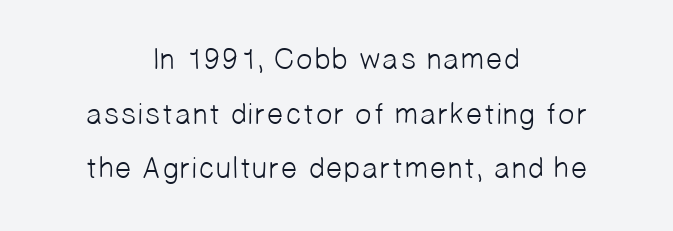
{"serif": "no", "bold": "no", "weight": "light", "width": "normal", "stroke_contrast": "low", "x_height": "medium", "monospaced": "no", "underline": "no", "align": "center", "line_spacing_ratio": 1.82, "letter_spacing": "normal", "letter_spacing_em": 0.0, "glyph_px": 30}
